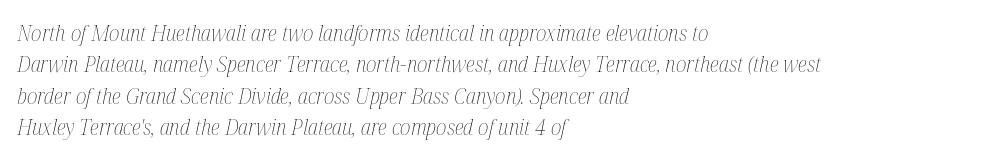
Q: Is the text bold? A: No.
Q: Is the text italic (slanted)? A: Yes, it leans right by about 12 degrees.
Q: Is the text underlined? A: No.
Q: How is the paragraph aligned? A: Left-aligned.
Q: Is the spacing between letters normal or unusually wide? A: Normal.
Q: Is the spacing between lines tight, normal or loose? A: Normal.
